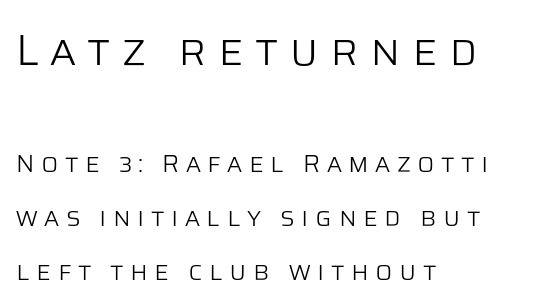
Q: Is the text bold? A: No.
Q: Is the text italic (slanted)? A: No, it is upright.
Q: Is the typeface a serif or a sans-serif typeface? A: Sans-serif.
Q: Is the text underlined? A: No.
Q: How is the paragraph aligned? A: Left-aligned.
Q: Is the spacing between letters normal or unusually wide? A: Unusually wide.
Q: Is the spacing between lines tight, normal or loose? A: Loose.
Q: Which block of text is set in a larger size, the first (top) or the second (bottom)? A: The first (top) one.
Q: Width (condensed, normal, or wide)? A: Normal.
Q: Stroke contrast? A: Low.
Q: x-height? A: Large.
Q: Monospaced? A: No.
